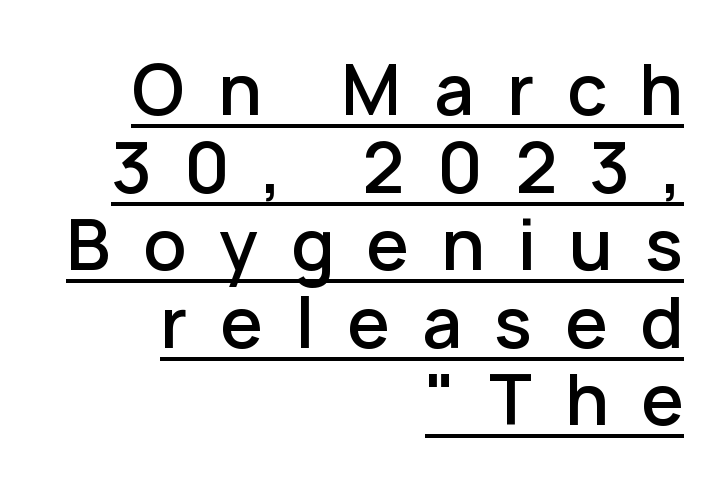
Q: Is the text bold? A: Semi-bold.
Q: Is the text italic (slanted)? A: No, it is upright.
Q: Is the typeface a serif or a sans-serif typeface? A: Sans-serif.
Q: Is the text underlined? A: Yes.
Q: How is the paragraph aligned? A: Right-aligned.
Q: Is the spacing between letters normal or unusually wide? A: Unusually wide.
Q: Is the spacing between lines tight, normal or loose? A: Tight.
Q: Width (condensed, normal, or wide)? A: Normal.
Q: Stroke contrast? A: Low.
Q: x-height? A: Medium.
Q: Monospaced? A: No.
